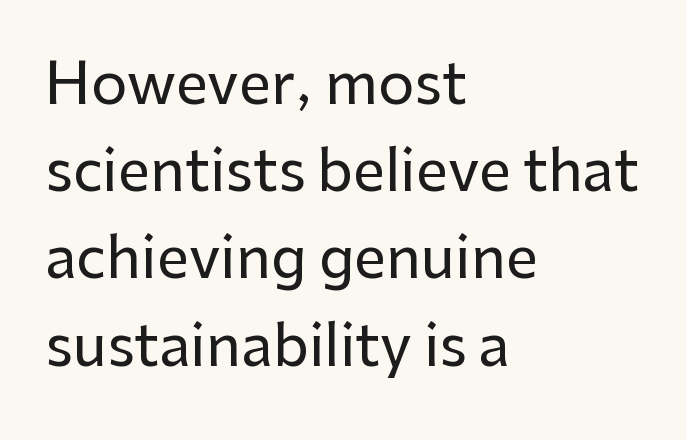
The image shows 57 px sans-serif type, upright; set left-aligned, normal line spacing (1.53x), normal letter spacing, not underlined; low stroke contrast and a medium x-height.
